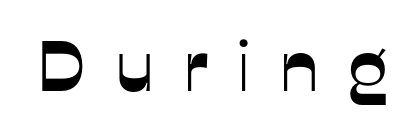
The image shows 72 px sans-serif type, upright; set unusually wide letter spacing (+0.42 em), not underlined; low stroke contrast and a medium x-height.
